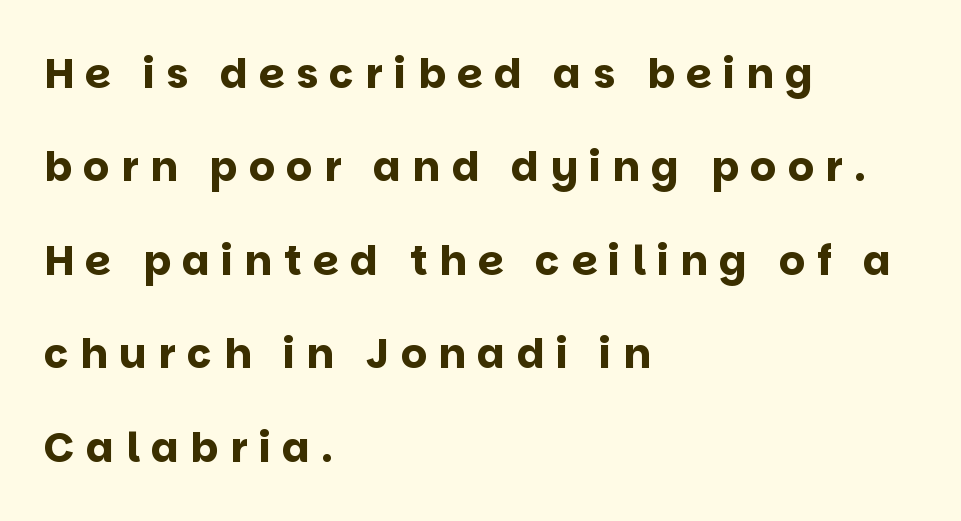
{"serif": "no", "italic": "no", "bold": "yes", "weight": "bold", "width": "normal", "stroke_contrast": "low", "x_height": "large", "monospaced": "no", "underline": "no", "align": "left", "line_spacing": "loose", "line_spacing_ratio": 2.28, "letter_spacing": "wide", "letter_spacing_em": 0.28, "glyph_px": 41}
